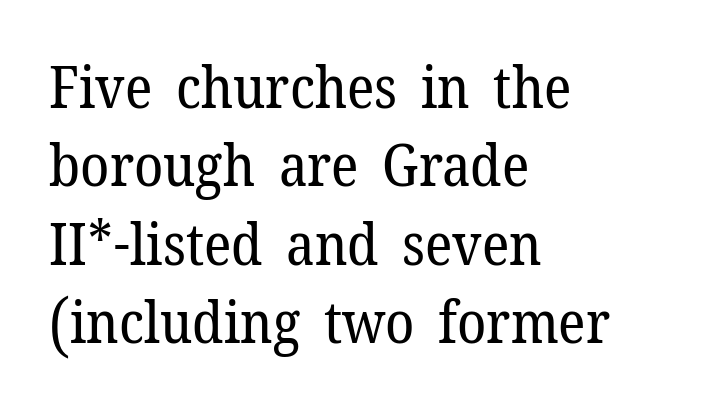
{"serif": "yes", "italic": "no", "bold": "no", "weight": "regular", "width": "normal", "stroke_contrast": "low", "x_height": "medium", "monospaced": "no", "underline": "no", "align": "left", "line_spacing": "normal", "line_spacing_ratio": 1.33, "letter_spacing": "normal", "letter_spacing_em": 0.0, "glyph_px": 59}
